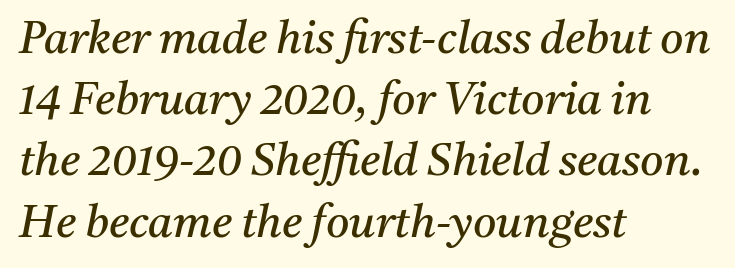
The image shows 45 px regular-weight serif type, italic (leaning right); set left-aligned, normal line spacing (1.36x), normal letter spacing, not underlined; medium stroke contrast and a medium x-height.
